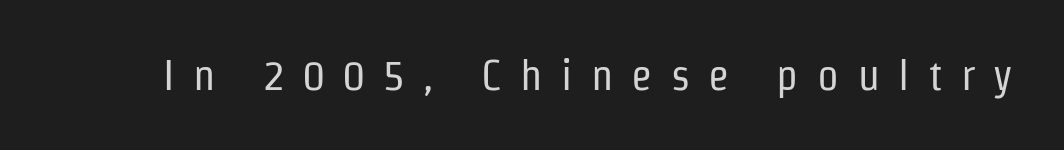
Q: Is the text bold? A: No.
Q: Is the text italic (slanted)? A: No, it is upright.
Q: Is the typeface a serif or a sans-serif typeface? A: Sans-serif.
Q: Is the text underlined? A: No.
Q: Is the spacing between letters normal or unusually wide? A: Unusually wide.
Q: Width (condensed, normal, or wide)? A: Condensed.
Q: Stroke contrast? A: Low.
Q: x-height? A: Medium.
Q: Monospaced? A: No.
